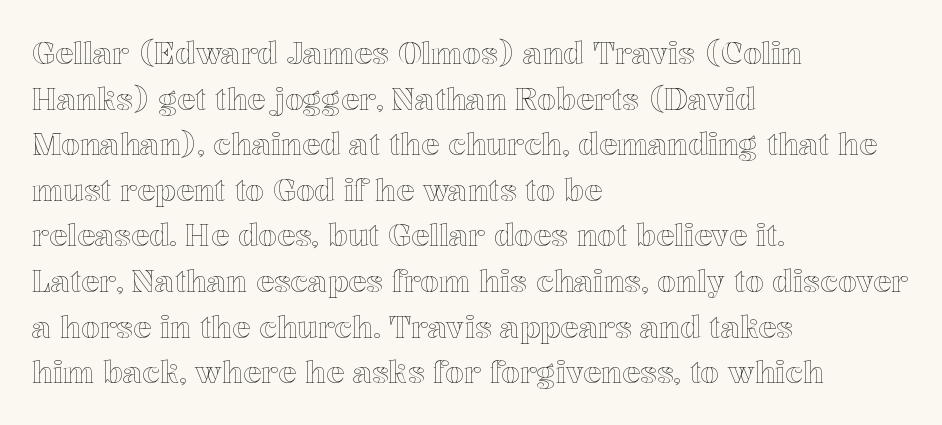
Short and long lines alike share a common starting point at left. Descenders hang freely into open space. These lines sit exactly where default settings would place them. Short note: letters normally spaced.
